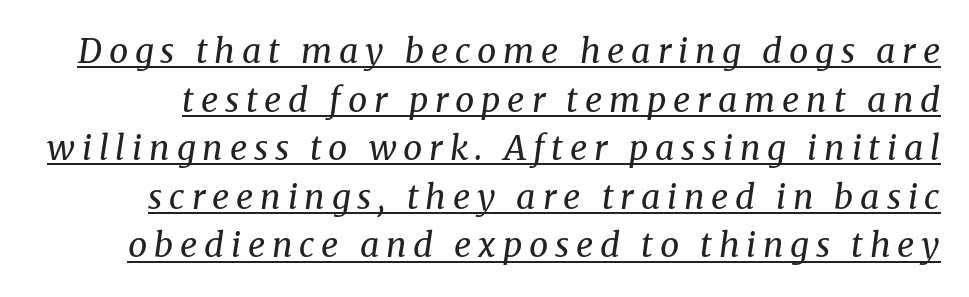
Would a proofreader flag this as italicized? Yes. Proportional: the letters do not fall into vertical columns. Regarding leading, the lines here are spaced in the standard way. A baseline rule has been typeset under these characters. I'd call this a serif setting — the letters wear small feet.
